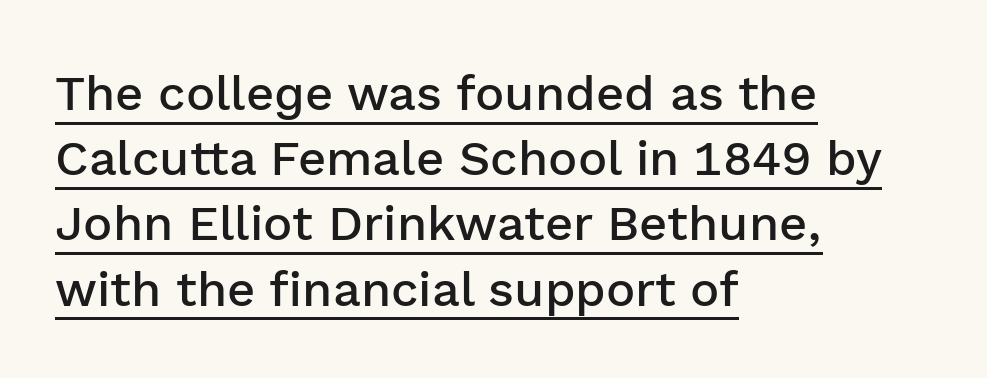
{"serif": "no", "italic": "no", "bold": "semi", "weight": "semibold", "width": "normal", "stroke_contrast": "low", "x_height": "medium", "monospaced": "no", "underline": "yes", "align": "left", "line_spacing": "normal", "line_spacing_ratio": 1.33, "letter_spacing": "normal", "letter_spacing_em": 0.0, "glyph_px": 49}
